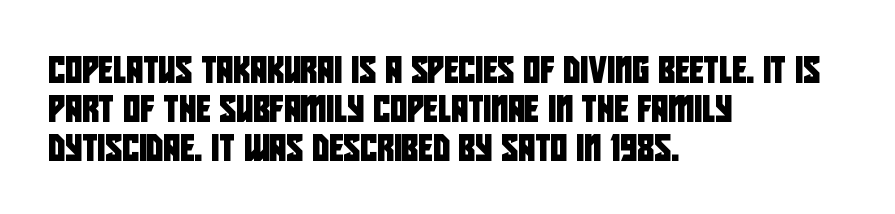
Interline gaps are of average width in this sample. This rendering leaves character spacing at its baseline value. Beneath every word, the page is bare. This sample is left-justified, so line endings fall wherever the words run out.
